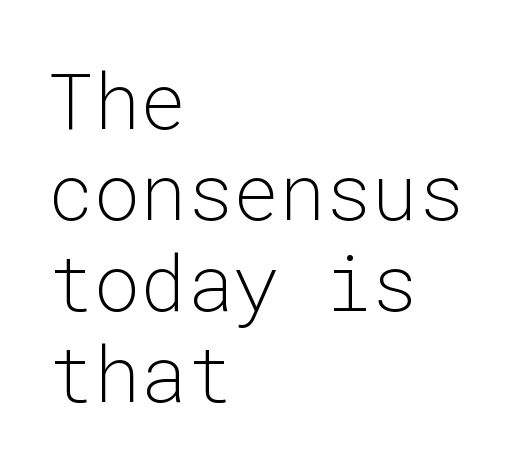
Q: Is the text bold? A: No.
Q: Is the text italic (slanted)? A: No, it is upright.
Q: Is the typeface a serif or a sans-serif typeface? A: Sans-serif.
Q: Is the text underlined? A: No.
Q: How is the paragraph aligned? A: Left-aligned.
Q: Is the spacing between letters normal or unusually wide? A: Normal.
Q: Width (condensed, normal, or wide)? A: Normal.
Q: Stroke contrast? A: Low.
Q: x-height? A: Medium.
Q: Monospaced? A: Yes.
